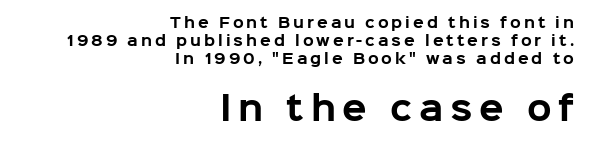
{"serif": "no", "italic": "no", "bold": "yes", "weight": "bold", "width": "normal", "stroke_contrast": "low", "x_height": "medium", "monospaced": "no", "underline": "no", "align": "right", "line_spacing": "normal", "line_spacing_ratio": 1.27, "letter_spacing": "wide", "letter_spacing_em": 0.21, "larger_block": "second", "size_ratio": 2.29, "glyph_px": 32}
